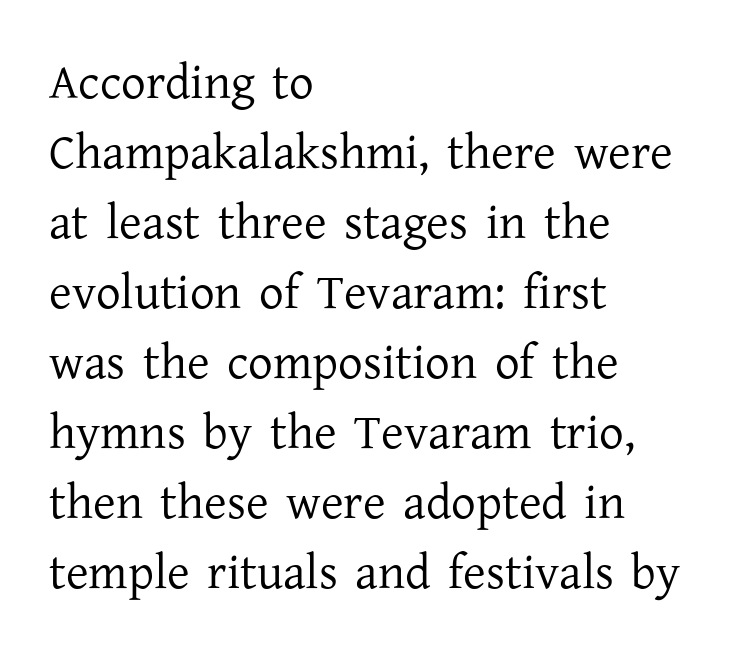
The image shows 49 px regular-weight serif type, upright; set left-aligned, normal line spacing (1.43x), normal letter spacing, not underlined; low stroke contrast and a medium x-height.
